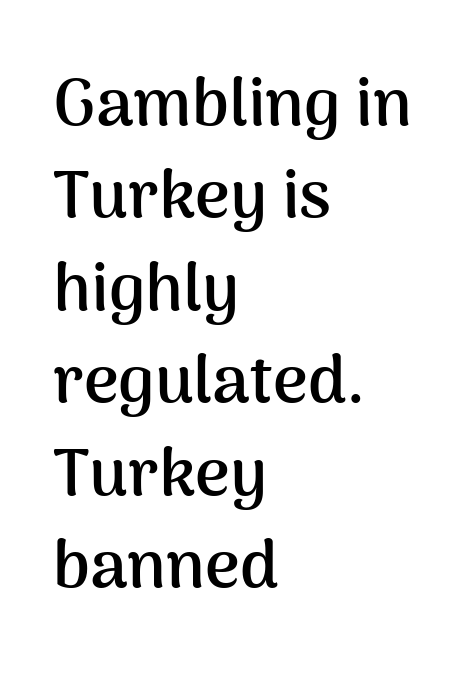
The image shows 67 px semibold sans-serif type, upright; set left-aligned, normal line spacing (1.38x), normal letter spacing, not underlined; medium stroke contrast and a medium x-height.
